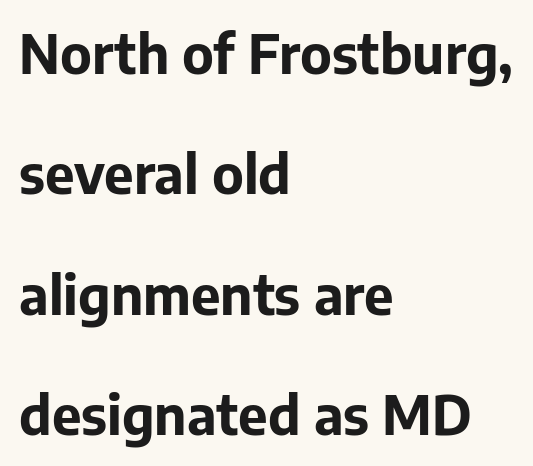
The type family on display is of the sans-serif kind. Is the type bold? Yes — the strokes are clearly thick and heavy. The ragged edge is on the right, which tells us the setting is flush left. The letters advance in unequal steps, a hallmark of proportional type. A typesetter would mark this as roman, not italic. The passage shown has conventional tracking throughout.
